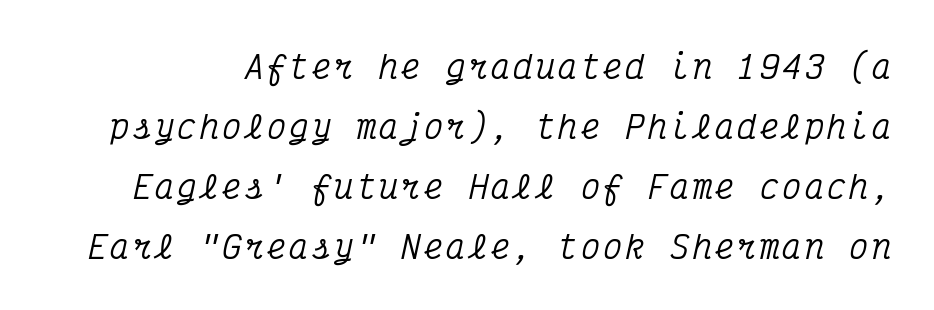
{"serif": "yes", "italic": "yes", "lean": "right", "slant_degrees": 12, "width": "condensed", "stroke_contrast": "medium", "x_height": "medium", "monospaced": "yes", "underline": "no", "line_spacing_ratio": 1.87, "glyph_px": 32}
